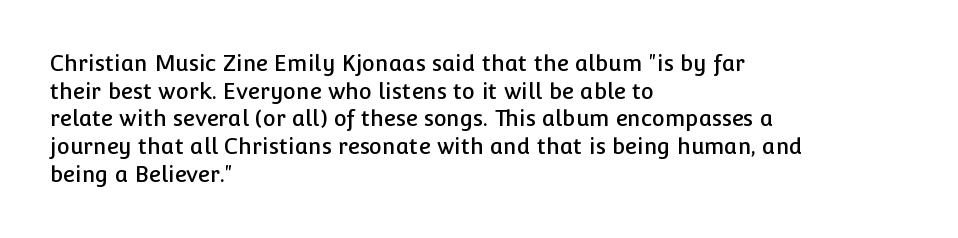
Q: Is the text italic (slanted)? A: No, it is upright.
Q: Is the text underlined? A: No.
Q: How is the paragraph aligned? A: Left-aligned.
Q: Is the spacing between letters normal or unusually wide? A: Normal.
Q: Is the spacing between lines tight, normal or loose? A: Normal.
